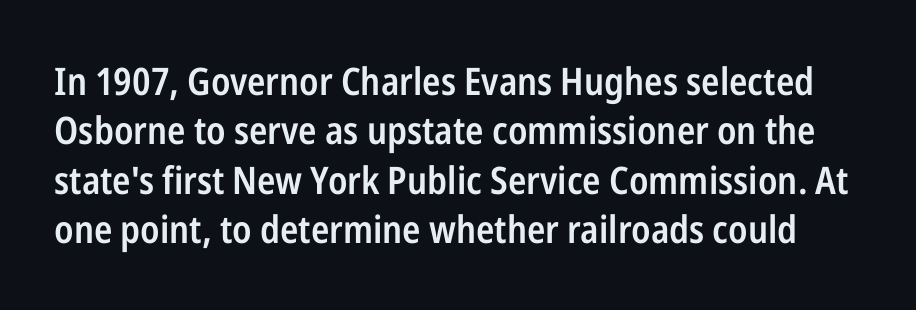
Students, this is semibold: more ink than regular, less than bold. Varying glyph widths throughout — classic text-font behaviour. The face used here is rendered with its standard letterfit. The letters stand straight up with perfectly vertical stems. Typographically, this falls in the sans-serif category. Each row of text sits above clean, open space.
